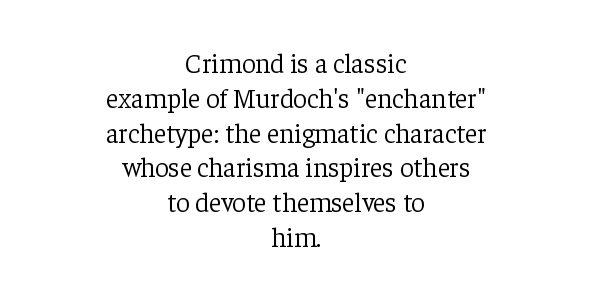
Ink coverage per letter is moderate at most. Regular leading. Compared with typical body copy, the letter spacing here is the same. Has an underline been added? It has not. Tall strokes in this sample are plumb rather than angled.
